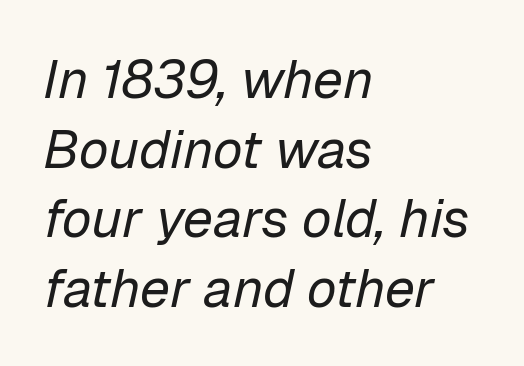
{"italic": "yes", "lean": "right", "slant_degrees": 12, "bold": "no", "weight": "regular", "width": "normal", "stroke_contrast": "low", "x_height": "medium", "monospaced": "no", "underline": "no", "align": "left", "line_spacing": "normal", "line_spacing_ratio": 1.29, "letter_spacing": "normal", "letter_spacing_em": 0.0, "glyph_px": 54}
